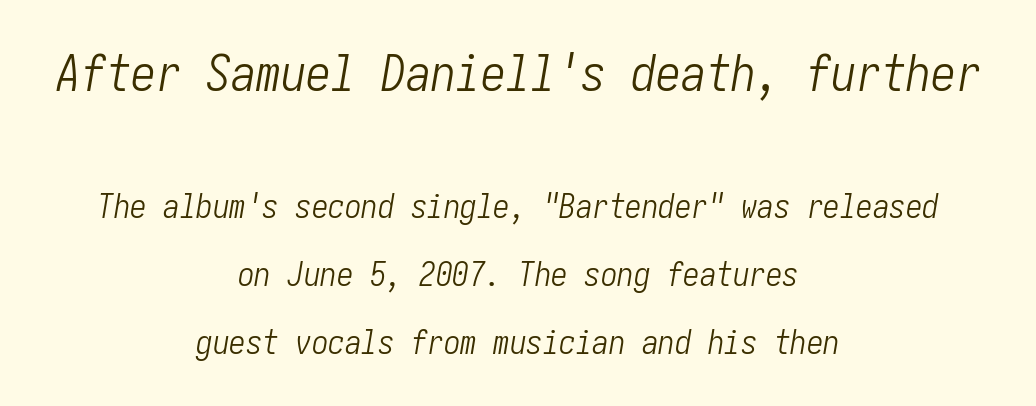
{"italic": "yes", "lean": "right", "slant_degrees": 10, "bold": "no", "weight": "light", "width": "condensed", "stroke_contrast": "low", "x_height": "medium", "underline": "no", "align": "center", "line_spacing": "loose", "line_spacing_ratio": 2.06, "letter_spacing": "normal", "letter_spacing_em": 0.0, "larger_block": "first", "size_ratio": 1.52, "glyph_px": 50}
